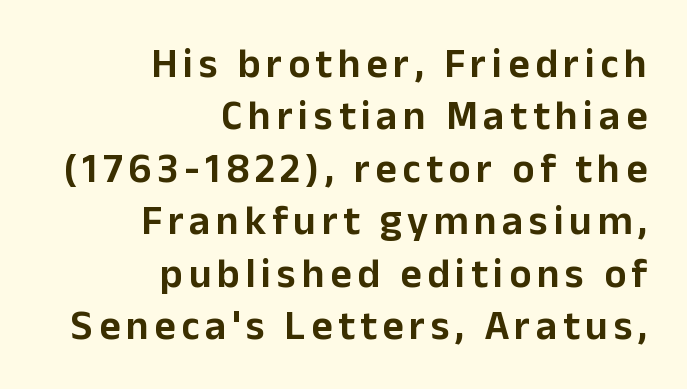
Q: Is the text italic (slanted)? A: No, it is upright.
Q: Is the typeface a serif or a sans-serif typeface? A: Sans-serif.
Q: Is the text underlined? A: No.
Q: How is the paragraph aligned? A: Right-aligned.
Q: Is the spacing between lines tight, normal or loose? A: Normal.
Q: Width (condensed, normal, or wide)? A: Normal.
Q: Stroke contrast? A: Low.
Q: x-height? A: Medium.
Q: Monospaced? A: No.
